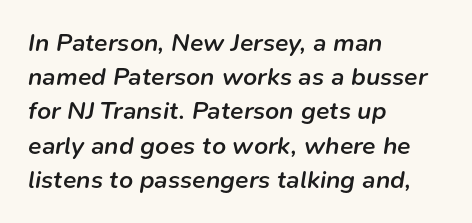
{"italic": "yes", "lean": "right", "slant_degrees": 9, "bold": "semi", "underline": "no", "align": "left", "line_spacing": "normal", "line_spacing_ratio": 1.37, "letter_spacing": "normal", "letter_spacing_em": 0.0, "glyph_px": 25}
